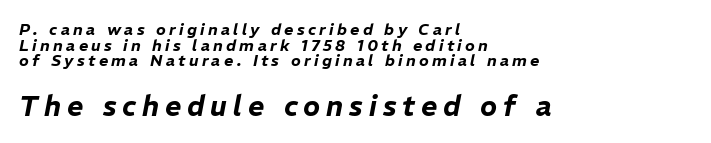
Q: Is the text italic (slanted)? A: Yes, it leans right by about 11 degrees.
Q: Is the text underlined? A: No.
Q: How is the paragraph aligned? A: Left-aligned.
Q: Is the spacing between letters normal or unusually wide? A: Unusually wide.
Q: Is the spacing between lines tight, normal or loose? A: Tight.
Q: Which block of text is set in a larger size, the first (top) or the second (bottom)? A: The second (bottom) one.
Q: Width (condensed, normal, or wide)? A: Normal.
Q: Stroke contrast? A: Low.
Q: x-height? A: Medium.
Q: Monospaced? A: No.
